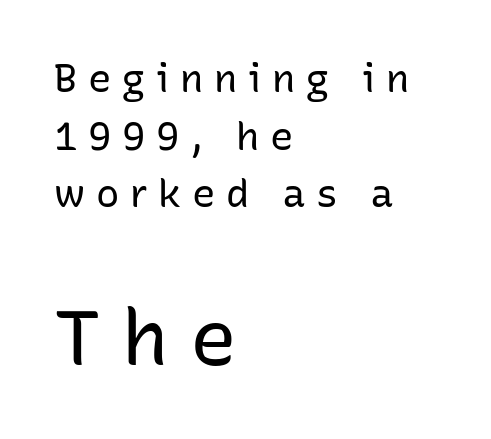
The image shows 78 px regular-weight sans-serif type, upright; set left-aligned, normal line spacing (1.48x), unusually wide letter spacing (+0.27 em), not underlined; the second (bottom) block is 2.0x larger; low stroke contrast and a medium x-height.
